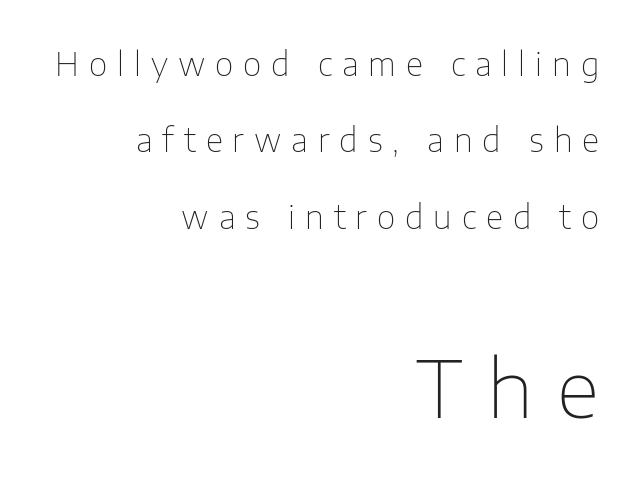
The image shows 79 px thin sans-serif type, upright; set right-aligned, loose line spacing (2.39x), unusually wide letter spacing (+0.31 em), not underlined; the second (bottom) block is 2.47x larger; low stroke contrast and a medium x-height.
